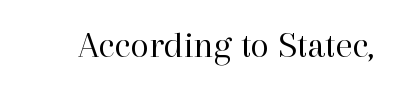
Proportional: the letters do not fall into vertical columns. Letterform terminals end in serifs throughout the passage. These lines were composed using upright roman letters. Nothing unusual about the tracking: characters are spaced as the font intends. Check under the words: just untouched page.
